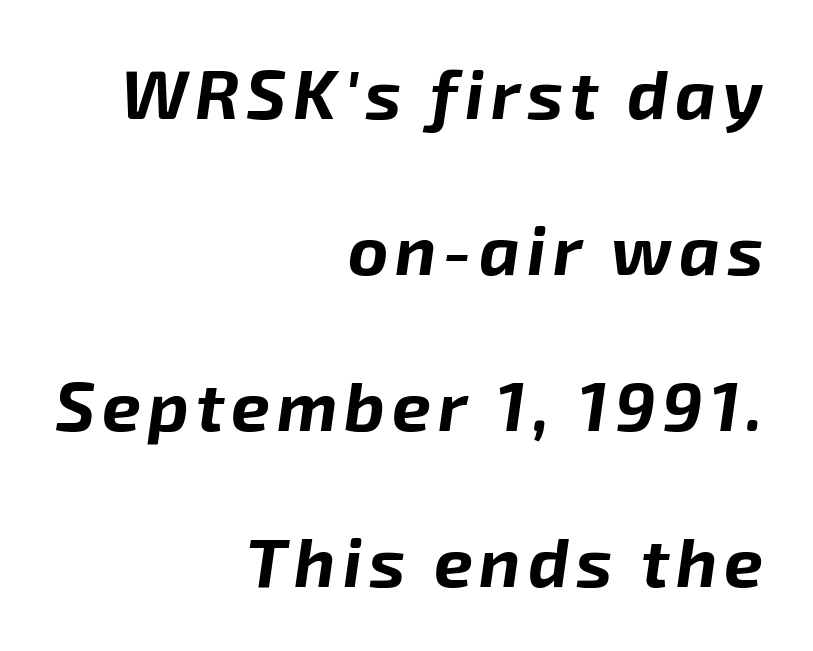
Quick note: italic. Layout note: lines flush right. A typesetter would call this proportional, since set widths differ per character. Horizontal bands of white between lines are thick stripes.
